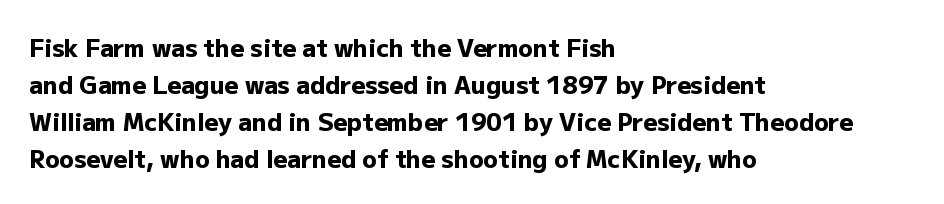
{"italic": "no", "bold": "yes", "underline": "no", "align": "left", "line_spacing": "normal", "line_spacing_ratio": 1.54, "letter_spacing": "normal", "letter_spacing_em": 0.0, "glyph_px": 24}
